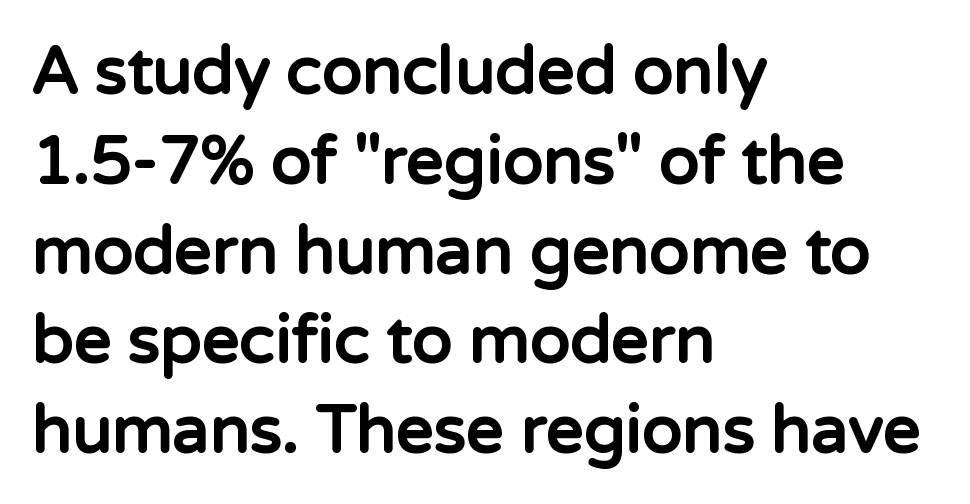
Q: Is the text bold? A: Yes.
Q: Is the text italic (slanted)? A: No, it is upright.
Q: Is the typeface a serif or a sans-serif typeface? A: Sans-serif.
Q: Is the text underlined? A: No.
Q: How is the paragraph aligned? A: Left-aligned.
Q: Is the spacing between letters normal or unusually wide? A: Normal.
Q: Is the spacing between lines tight, normal or loose? A: Normal.
Q: Width (condensed, normal, or wide)? A: Normal.
Q: Stroke contrast? A: Low.
Q: x-height? A: Medium.
Q: Monospaced? A: No.
